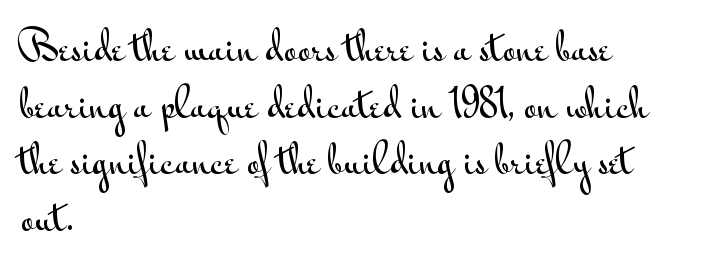
{"serif": "no", "width": "wide", "stroke_contrast": "medium", "x_height": "small", "monospaced": "no", "underline": "no", "align": "left", "line_spacing": "normal", "line_spacing_ratio": 1.53, "letter_spacing": "normal", "letter_spacing_em": 0.0, "glyph_px": 37}
